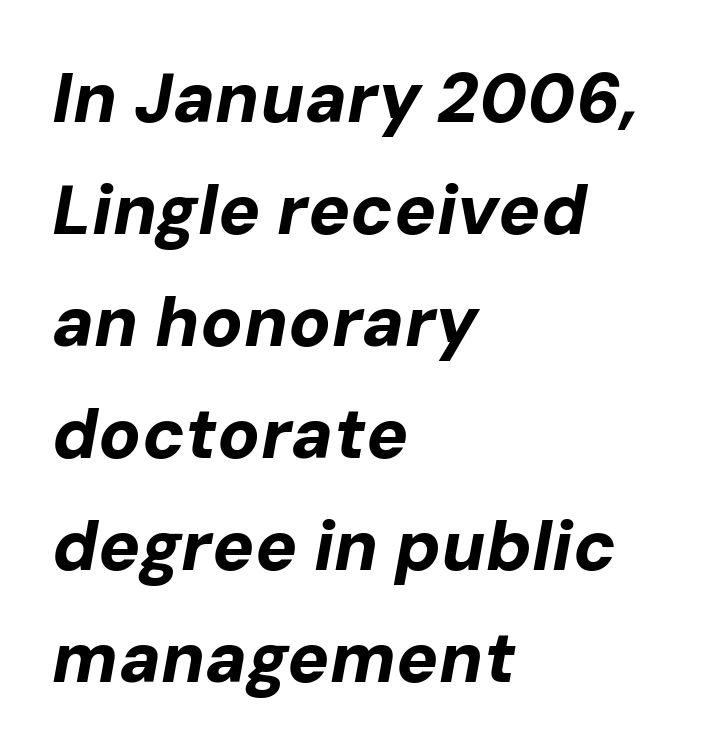
{"italic": "yes", "lean": "right", "slant_degrees": 10, "bold": "yes", "weight": "bold", "width": "normal", "stroke_contrast": "low", "x_height": "medium", "monospaced": "no", "underline": "no", "align": "left", "line_spacing": "normal", "line_spacing_ratio": 1.6, "letter_spacing": "normal", "letter_spacing_em": 0.0, "glyph_px": 70}
